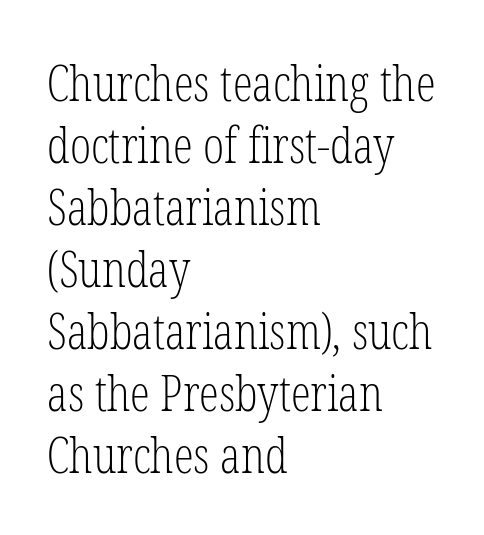
Q: Is the text bold? A: No.
Q: Is the text italic (slanted)? A: No, it is upright.
Q: Is the typeface a serif or a sans-serif typeface? A: Serif.
Q: Is the text underlined? A: No.
Q: How is the paragraph aligned? A: Left-aligned.
Q: Is the spacing between letters normal or unusually wide? A: Normal.
Q: Width (condensed, normal, or wide)? A: Condensed.
Q: Stroke contrast? A: Low.
Q: x-height? A: Medium.
Q: Monospaced? A: No.
